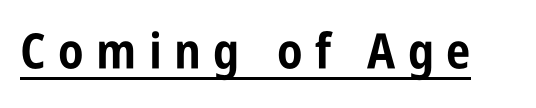
The specimen includes a rule beneath the text block's lines. Short note: letters widely spaced. Set as a true bold cut, around the 700 mark. Note: no serifs on the glyphs. Style check: upright. The passage shown is typed in a proportional face where columns would drift.
